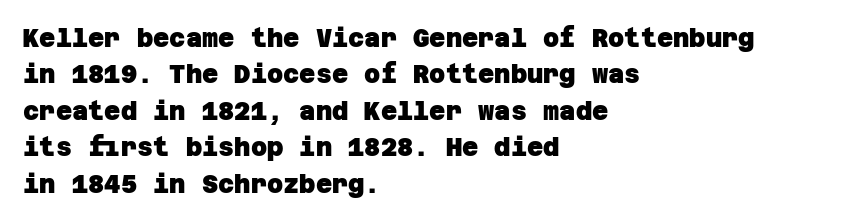
{"bold": "yes", "underline": "no", "align": "left", "line_spacing": "normal", "line_spacing_ratio": 1.46, "letter_spacing": "normal", "letter_spacing_em": 0.0, "glyph_px": 25}
